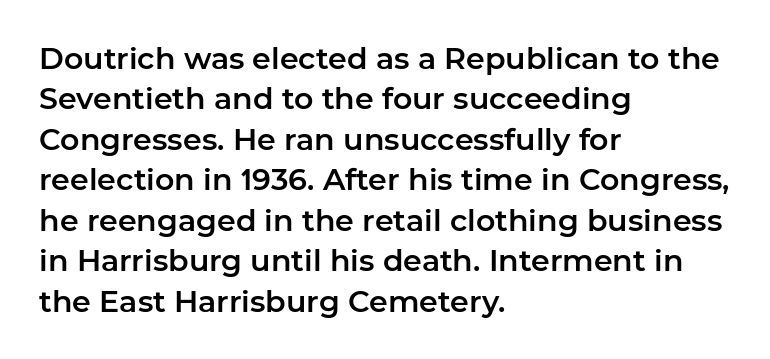
Is the letter spacing exaggerated? No — it looks like the ordinary default. The strip under each line holds only bare page. I'd call this a sans setting — the letters go barefoot. Does the leading feel generous? No, just average. The rag falls on the right side of this text block.
